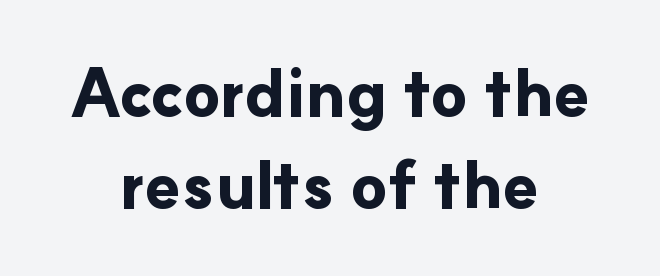
The image shows 66 px bold sans-serif type, upright; set centered, normal line spacing (1.39x), normal letter spacing, not underlined; low stroke contrast and a small x-height.
